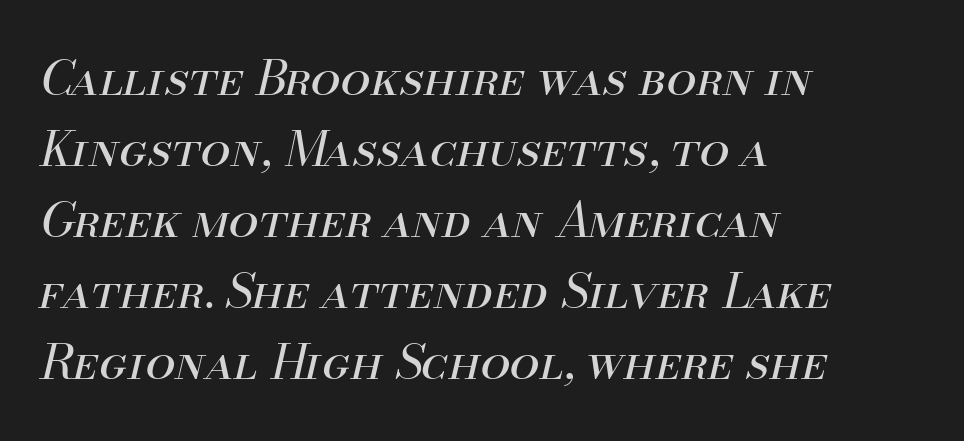
{"italic": "yes", "lean": "right", "slant_degrees": 13, "bold": "no", "weight": "regular", "width": "normal", "stroke_contrast": "medium", "x_height": "small", "monospaced": "no", "underline": "no", "align": "left", "line_spacing": "normal", "line_spacing_ratio": 1.48, "letter_spacing": "normal", "letter_spacing_em": 0.0, "glyph_px": 48}
